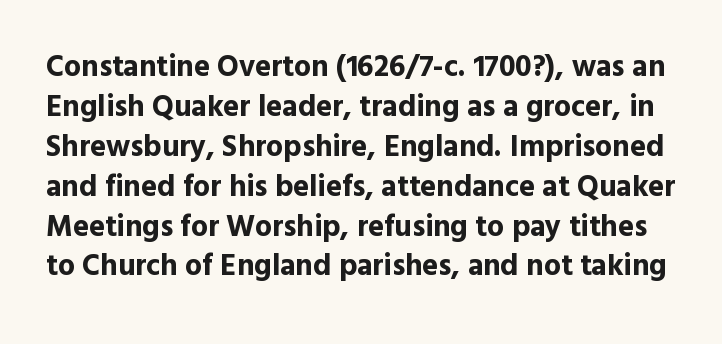
The image shows 30 px bold sans-serif type, upright; set normal line spacing (1.33x), normal letter spacing, not underlined; a medium x-height.
